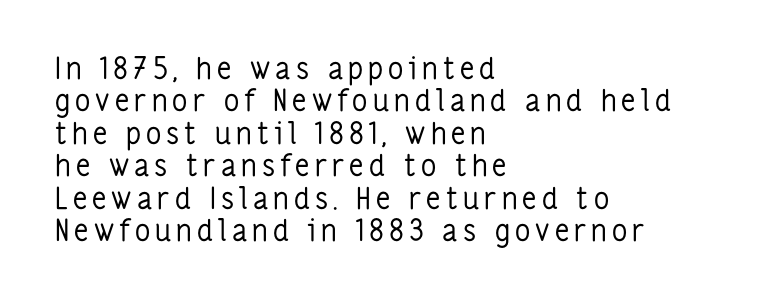
{"serif": "no", "italic": "no", "bold": "no", "weight": "regular", "width": "condensed", "stroke_contrast": "low", "x_height": "medium", "monospaced": "no", "underline": "no", "align": "left", "line_spacing": "tight", "line_spacing_ratio": 1.08, "glyph_px": 30}
